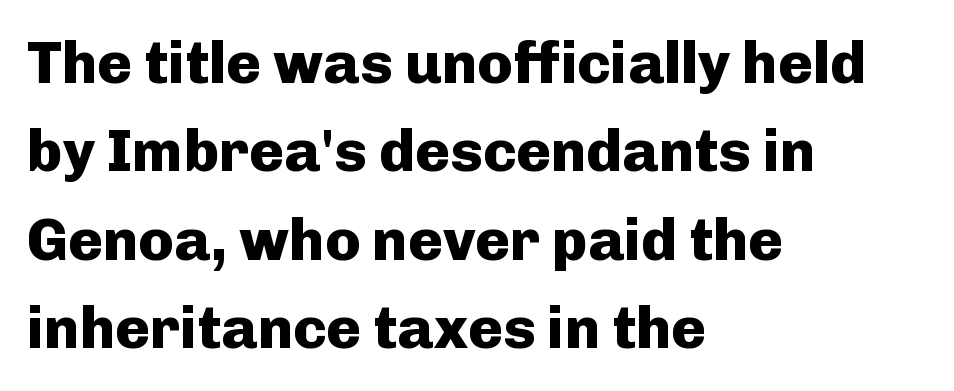
Q: Is the text bold? A: Yes.
Q: Is the text italic (slanted)? A: No, it is upright.
Q: Is the typeface a serif or a sans-serif typeface? A: Sans-serif.
Q: Is the text underlined? A: No.
Q: How is the paragraph aligned? A: Left-aligned.
Q: Is the spacing between letters normal or unusually wide? A: Normal.
Q: Is the spacing between lines tight, normal or loose? A: Normal.
Q: Width (condensed, normal, or wide)? A: Normal.
Q: Stroke contrast? A: Low.
Q: x-height? A: Medium.
Q: Monospaced? A: No.
